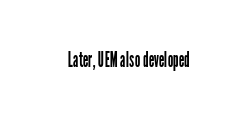
{"italic": "no", "bold": "no", "underline": "no", "letter_spacing": "normal", "letter_spacing_em": 0.0, "glyph_px": 22}
